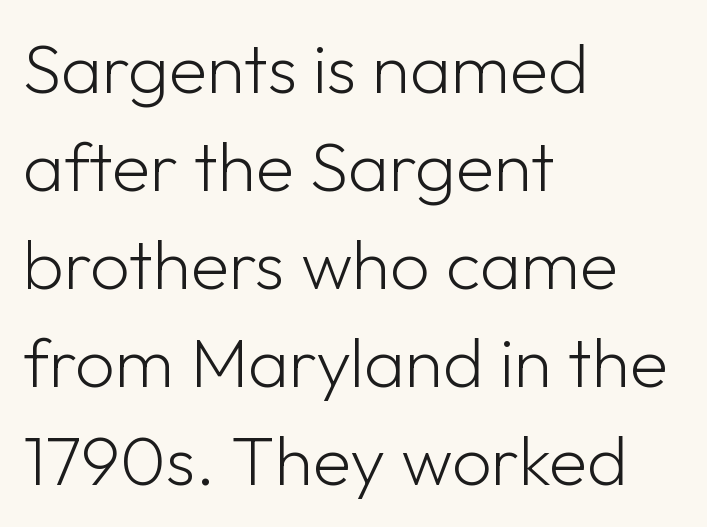
{"serif": "no", "italic": "no", "bold": "no", "weight": "light", "width": "normal", "stroke_contrast": "low", "x_height": "medium", "monospaced": "no", "underline": "no", "align": "left", "line_spacing": "normal", "line_spacing_ratio": 1.4, "letter_spacing": "normal", "letter_spacing_em": 0.0, "glyph_px": 70}
